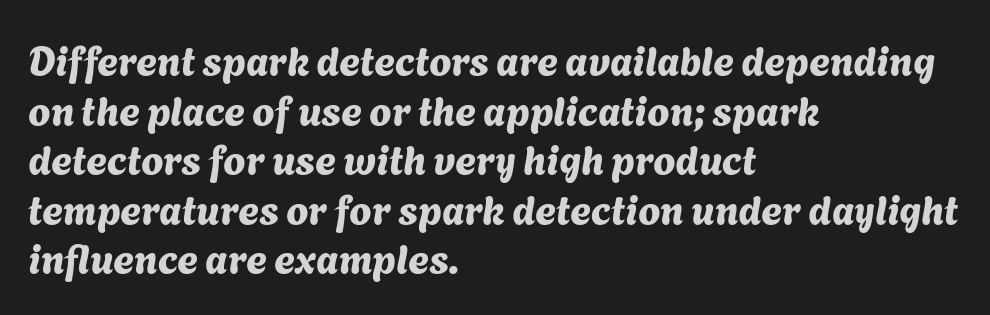
{"serif": "no", "width": "normal", "stroke_contrast": "medium", "x_height": "medium", "monospaced": "no", "underline": "no", "align": "left", "line_spacing_ratio": 1.24, "letter_spacing": "normal", "letter_spacing_em": 0.0, "glyph_px": 40}
